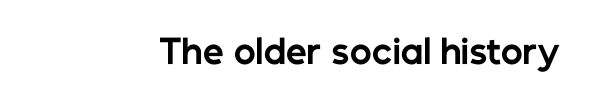
{"serif": "no", "italic": "no", "bold": "yes", "weight": "bold", "width": "normal", "stroke_contrast": "low", "x_height": "medium", "monospaced": "no", "underline": "no", "letter_spacing": "normal", "letter_spacing_em": 0.0, "glyph_px": 33}
